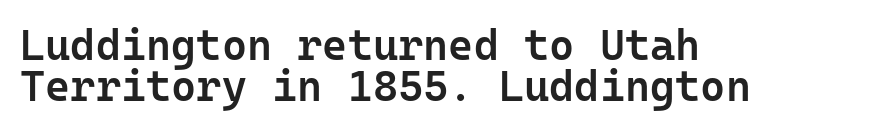
The image shows 43 px semibold sans-serif type, upright, monospaced; set left-aligned, tight line spacing (0.96x), normal letter spacing, not underlined; low stroke contrast and a medium x-height.
